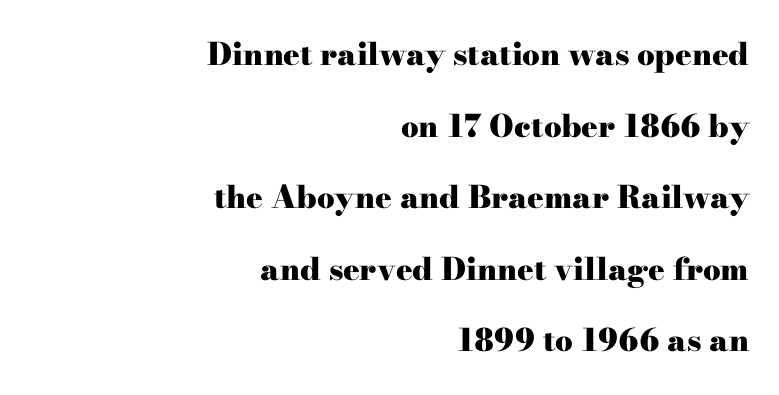
Q: Is the text bold? A: Yes.
Q: Is the text italic (slanted)? A: No, it is upright.
Q: Is the typeface a serif or a sans-serif typeface? A: Serif.
Q: Is the text underlined? A: No.
Q: How is the paragraph aligned? A: Right-aligned.
Q: Is the spacing between letters normal or unusually wide? A: Normal.
Q: Is the spacing between lines tight, normal or loose? A: Loose.
Q: Width (condensed, normal, or wide)? A: Wide.
Q: Stroke contrast? A: High.
Q: x-height? A: Small.
Q: Monospaced? A: No.
